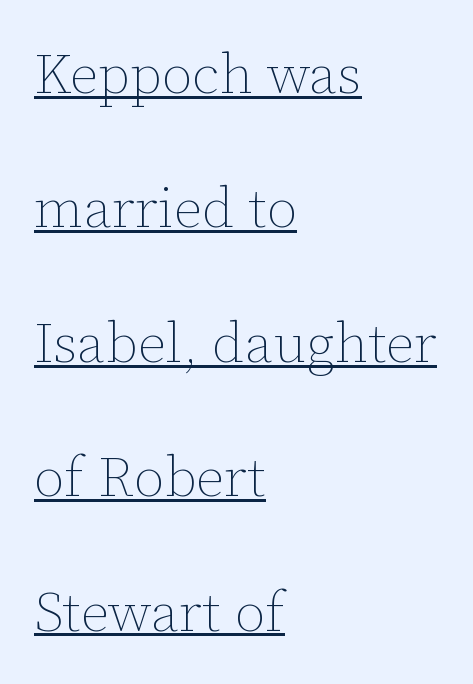
Stems here are at most as thick as an everyday book face. Students, note that the glyphs here touch the page at normal intervals. Think of a printed novel: that variable character pitch is what you see here. Horizontally, the lines are justified to the leading edge only. The letters stand straight up with perfectly vertical stems.
